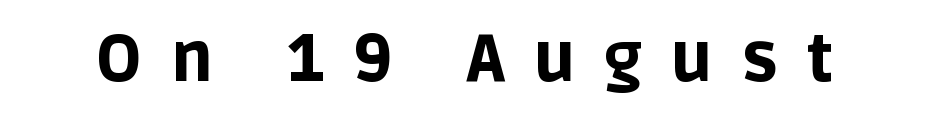
{"serif": "no", "italic": "no", "bold": "yes", "weight": "bold", "width": "normal", "stroke_contrast": "low", "x_height": "large", "monospaced": "no", "underline": "no", "letter_spacing": "wide", "letter_spacing_em": 0.44, "glyph_px": 66}
